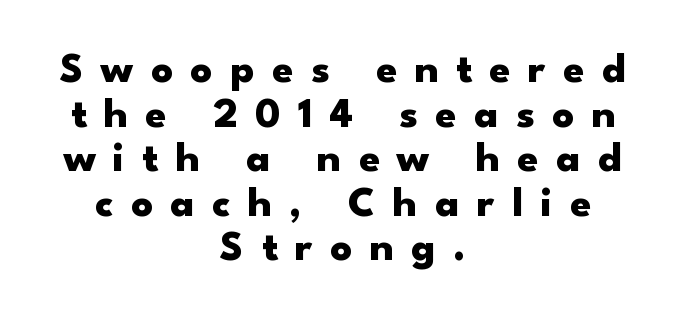
Q: Is the text bold? A: Yes.
Q: Is the text italic (slanted)? A: No, it is upright.
Q: Is the typeface a serif or a sans-serif typeface? A: Sans-serif.
Q: Is the text underlined? A: No.
Q: How is the paragraph aligned? A: Centered.
Q: Is the spacing between letters normal or unusually wide? A: Unusually wide.
Q: Is the spacing between lines tight, normal or loose? A: Tight.
Q: Width (condensed, normal, or wide)? A: Wide.
Q: Stroke contrast? A: Low.
Q: x-height? A: Small.
Q: Monospaced? A: No.
